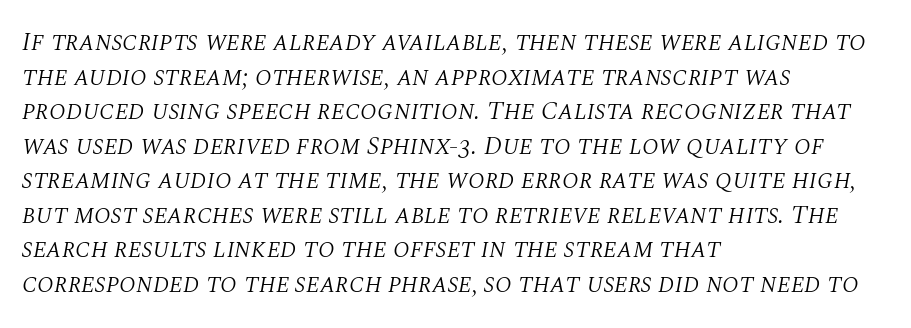
Is the stroke heavy? The answer is a plain regular-or-lighter. The lines in this sample share a left origin and differ only in where they stop. Does the lettering tilt? It does — this is italic. Quick note: underline off. Each new line begins a customary step beneath the previous one. Short note: letters normally spaced.
